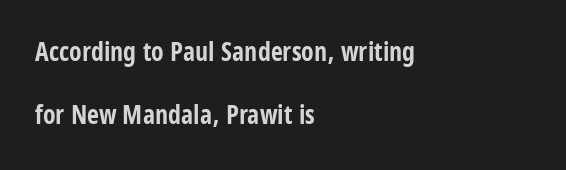
{"italic": "no", "bold": "yes", "underline": "no", "align": "left", "line_spacing": "loose", "line_spacing_ratio": 2.43, "letter_spacing": "normal", "letter_spacing_em": 0.0, "glyph_px": 26}
